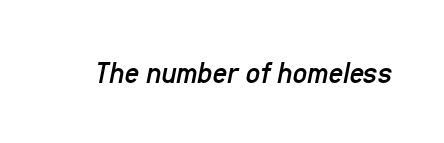
The axis of the letterforms is tilted away from vertical. Unbolded letterforms with no extra heft. In terms of letterspacing, this is plain default setting. Nobody drew a line under any word here. You could not count columns in this text — the font is proportionally spaced.
